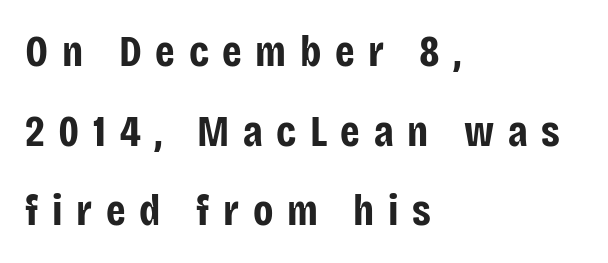
Q: Is the text bold? A: Yes.
Q: Is the text italic (slanted)? A: No, it is upright.
Q: Is the typeface a serif or a sans-serif typeface? A: Sans-serif.
Q: Is the text underlined? A: No.
Q: How is the paragraph aligned? A: Left-aligned.
Q: Is the spacing between letters normal or unusually wide? A: Unusually wide.
Q: Width (condensed, normal, or wide)? A: Condensed.
Q: Stroke contrast? A: Low.
Q: x-height? A: Large.
Q: Monospaced? A: No.
